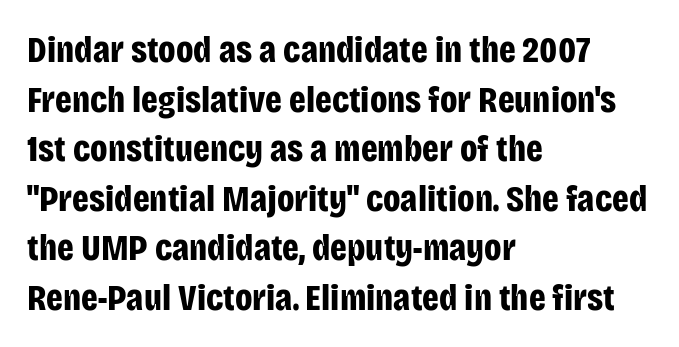
The image shows 37 px bold, condensed sans-serif type, upright; set left-aligned, normal line spacing (1.34x), normal letter spacing, not underlined; low stroke contrast and a large x-height.
